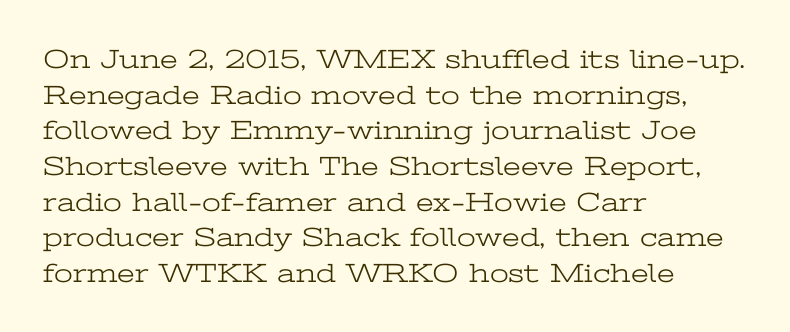
The image shows 27 px text type, upright; set left-aligned, normal line spacing (1.32x), normal letter spacing, not underlined.
